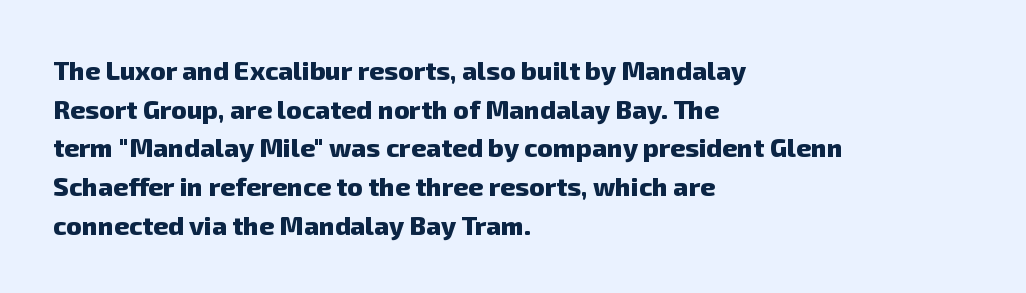
{"bold": "yes", "underline": "no", "align": "left", "line_spacing": "normal", "line_spacing_ratio": 1.49, "letter_spacing": "normal", "letter_spacing_em": 0.0, "glyph_px": 26}
